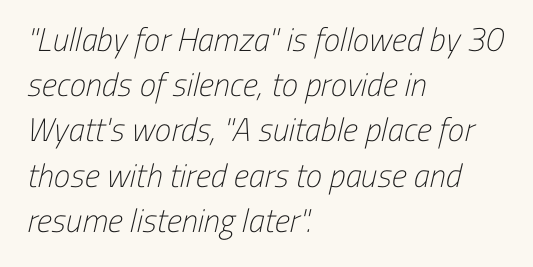
{"serif": "no", "bold": "no", "weight": "light", "width": "condensed", "stroke_contrast": "low", "x_height": "medium", "monospaced": "no", "underline": "no", "align": "left", "line_spacing": "normal", "line_spacing_ratio": 1.37, "letter_spacing": "normal", "letter_spacing_em": 0.0, "glyph_px": 33}
